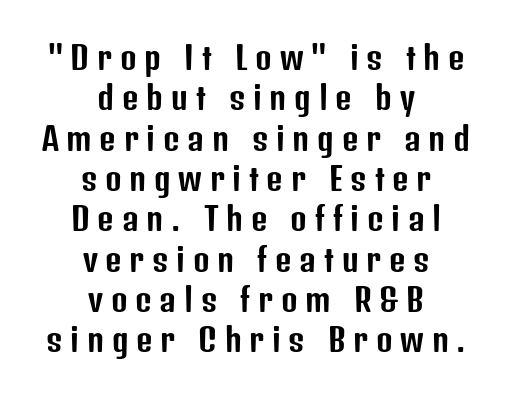
The image shows 32 px condensed sans-serif type, upright; set centered, normal line spacing (1.26x), unusually wide letter spacing (+0.24 em), not underlined; low stroke contrast and a medium x-height.
